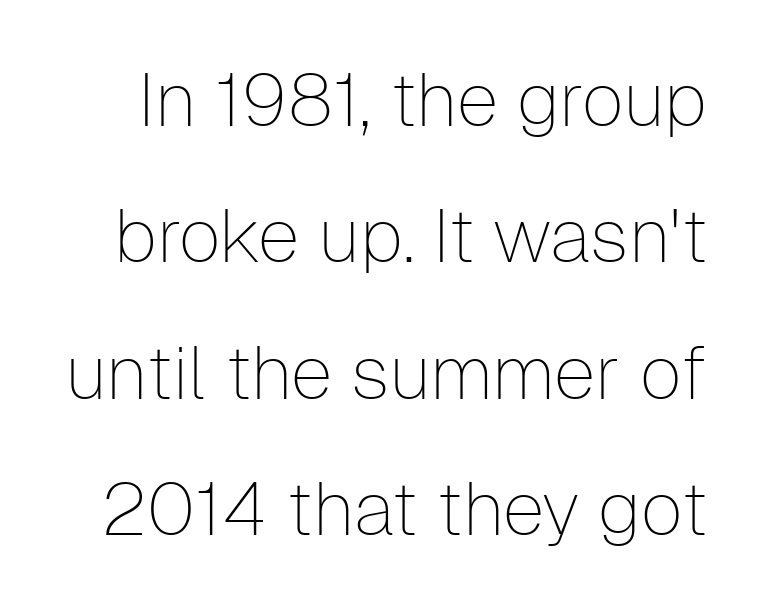
{"serif": "no", "italic": "no", "bold": "no", "weight": "thin", "width": "normal", "stroke_contrast": "low", "x_height": "medium", "monospaced": "no", "underline": "no", "line_spacing_ratio": 1.82, "letter_spacing": "normal", "letter_spacing_em": 0.0, "glyph_px": 75}
